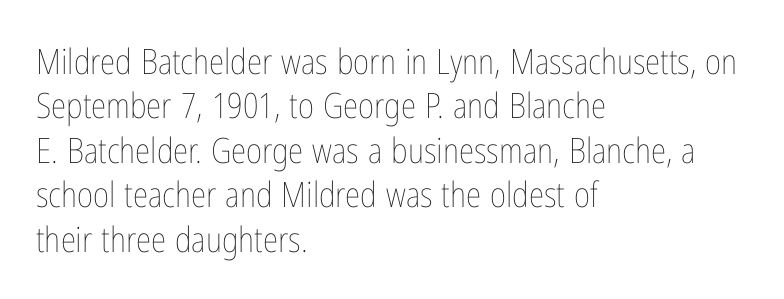
{"italic": "no", "bold": "no", "weight": "thin", "width": "condensed", "stroke_contrast": "low", "x_height": "medium", "monospaced": "no", "underline": "no", "align": "left", "line_spacing": "normal", "line_spacing_ratio": 1.27, "letter_spacing": "normal", "letter_spacing_em": 0.0, "glyph_px": 35}
